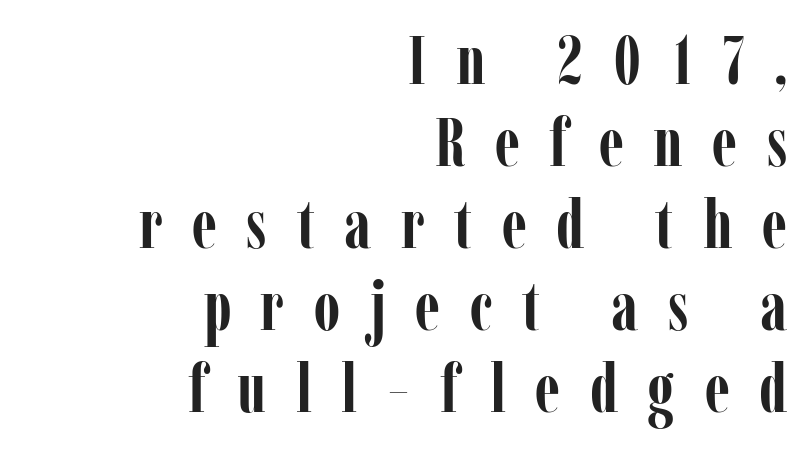
The passage shown is typed in a proportional face where columns would drift. Is the letter spacing exaggerated? Yes — the characters are pushed far apart. Chunky letters — that's bold for sure. Which margin do the lines hug? The right one — the left edge is uneven.
